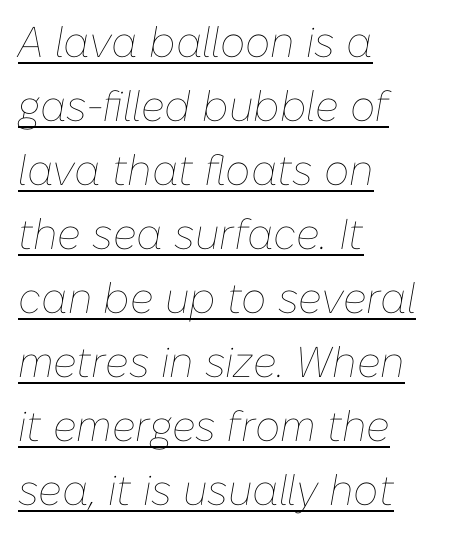
Q: Is the text bold? A: No.
Q: Is the text italic (slanted)? A: Yes, it leans right by about 10 degrees.
Q: Is the text underlined? A: Yes.
Q: How is the paragraph aligned? A: Left-aligned.
Q: Is the spacing between letters normal or unusually wide? A: Normal.
Q: Is the spacing between lines tight, normal or loose? A: Normal.
Q: Width (condensed, normal, or wide)? A: Normal.
Q: Stroke contrast? A: Low.
Q: x-height? A: Medium.
Q: Monospaced? A: No.
